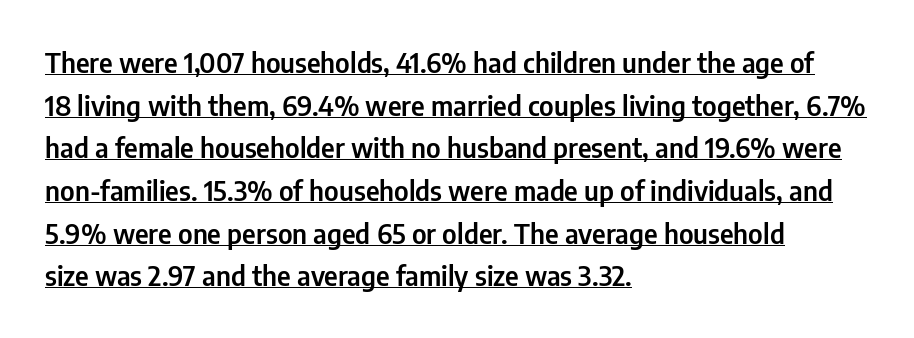
This sample keeps an unexceptional amount of space between lines. A classic flush-left, rag-right setting is used for this passage. If you drew a line through each stem, it would be perfectly vertical. The gaps between neighbouring characters are ordinary and unremarkable. Emphasis is given by a line drawn under the lettering.
